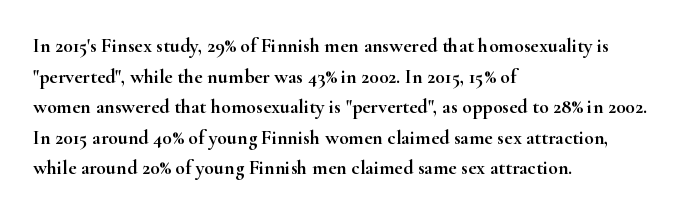
{"italic": "no", "underline": "no", "align": "left", "line_spacing": "normal", "line_spacing_ratio": 1.53, "letter_spacing": "normal", "letter_spacing_em": 0.0, "glyph_px": 20}
